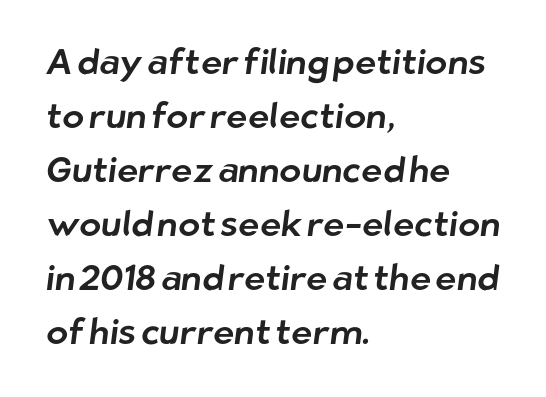
Q: Is the typeface a serif or a sans-serif typeface? A: Sans-serif.
Q: Is the text underlined? A: No.
Q: How is the paragraph aligned? A: Left-aligned.
Q: Is the spacing between letters normal or unusually wide? A: Normal.
Q: Is the spacing between lines tight, normal or loose? A: Normal.
Q: Width (condensed, normal, or wide)? A: Normal.
Q: Stroke contrast? A: Low.
Q: x-height? A: Medium.
Q: Monospaced? A: No.
